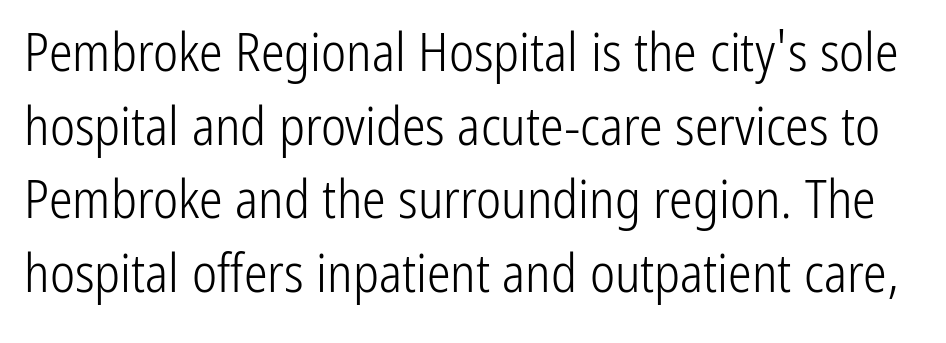
{"serif": "no", "italic": "no", "bold": "no", "weight": "light", "width": "condensed", "stroke_contrast": "low", "x_height": "medium", "monospaced": "no", "underline": "no", "line_spacing": "normal", "line_spacing_ratio": 1.39, "letter_spacing": "normal", "letter_spacing_em": 0.0, "glyph_px": 53}
